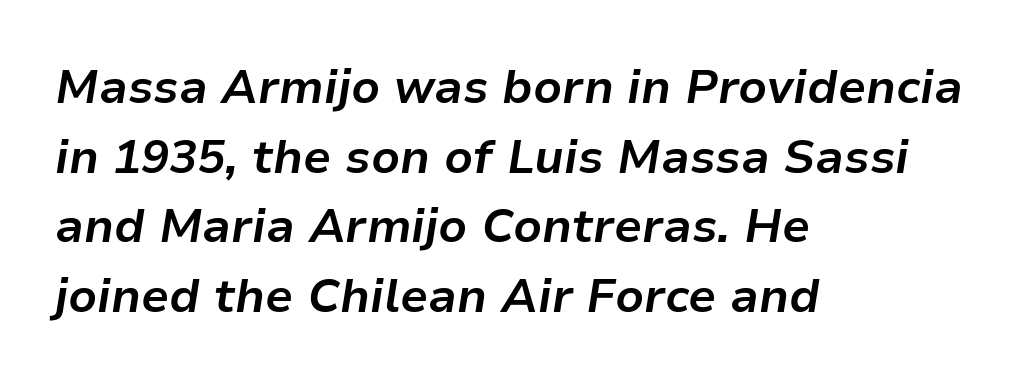
Q: Is the text bold? A: Yes.
Q: Is the text italic (slanted)? A: Yes, it leans right by about 9 degrees.
Q: Is the text underlined? A: No.
Q: How is the paragraph aligned? A: Left-aligned.
Q: Is the spacing between letters normal or unusually wide? A: Normal.
Q: Is the spacing between lines tight, normal or loose? A: Normal.
Q: Width (condensed, normal, or wide)? A: Normal.
Q: Stroke contrast? A: Low.
Q: x-height? A: Medium.
Q: Monospaced? A: No.
